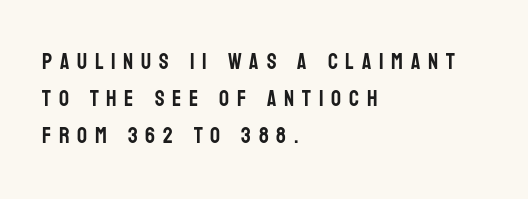
{"italic": "no", "underline": "no", "align": "left", "line_spacing": "normal", "line_spacing_ratio": 1.69, "letter_spacing": "wide", "letter_spacing_em": 0.35, "glyph_px": 22}
